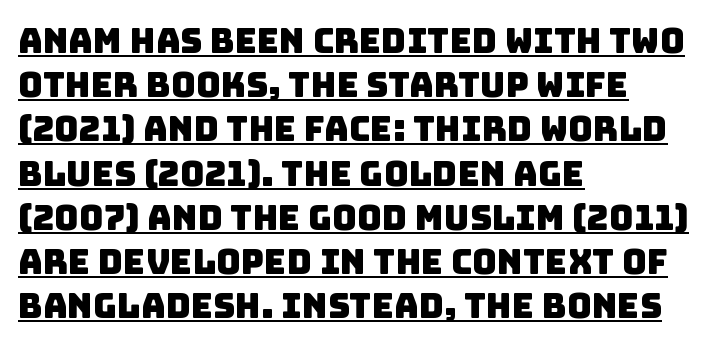
Each letter keeps its own natural width here, so spacing adapts to shape. These lines are set flush left with a ragged right edge. Regarding leading, the lines here are spaced in the standard way. This sample carries an underscore along the baseline area.
